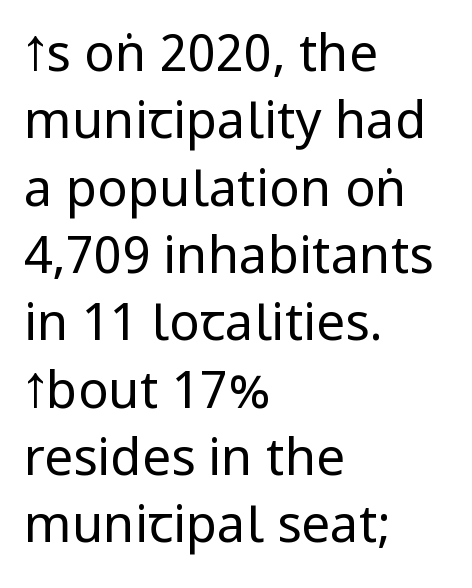
The image shows 51 px regular-weight, condensed sans-serif type, upright; set left-aligned, normal line spacing (1.32x), normal letter spacing, not underlined; low stroke contrast and a large x-height.
